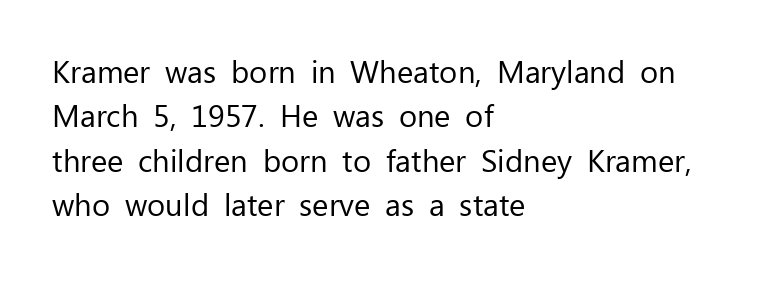
{"serif": "no", "italic": "no", "bold": "no", "weight": "regular", "width": "normal", "stroke_contrast": "low", "x_height": "medium", "monospaced": "no", "underline": "no", "align": "left", "line_spacing": "normal", "line_spacing_ratio": 1.43, "letter_spacing": "normal", "letter_spacing_em": 0.0, "glyph_px": 31}
